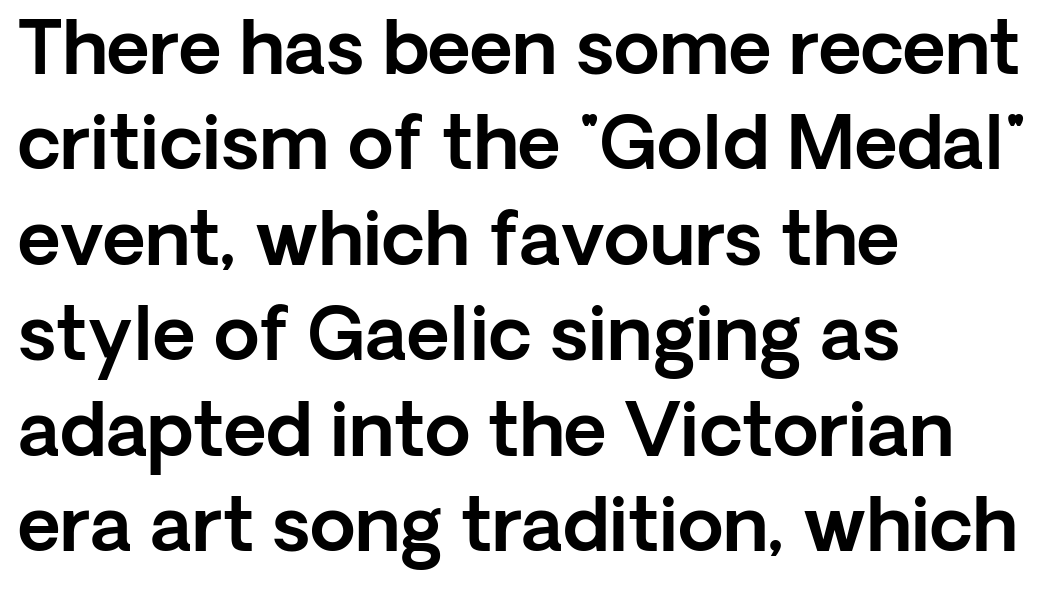
{"serif": "no", "italic": "no", "width": "normal", "x_height": "medium", "monospaced": "no", "underline": "no", "align": "left", "line_spacing": "normal", "line_spacing_ratio": 1.29, "letter_spacing": "normal", "letter_spacing_em": 0.0, "glyph_px": 74}
